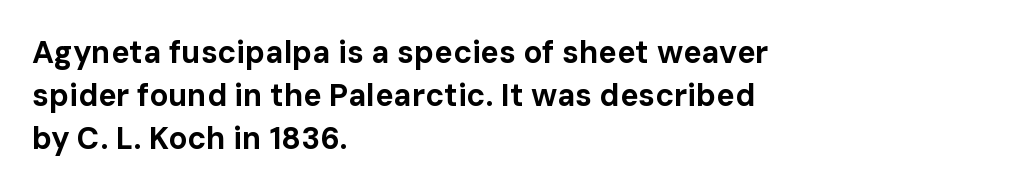
The image shows 31 px bold sans-serif type, upright; set left-aligned, normal line spacing (1.38x), normal letter spacing, not underlined; low stroke contrast and a medium x-height.
